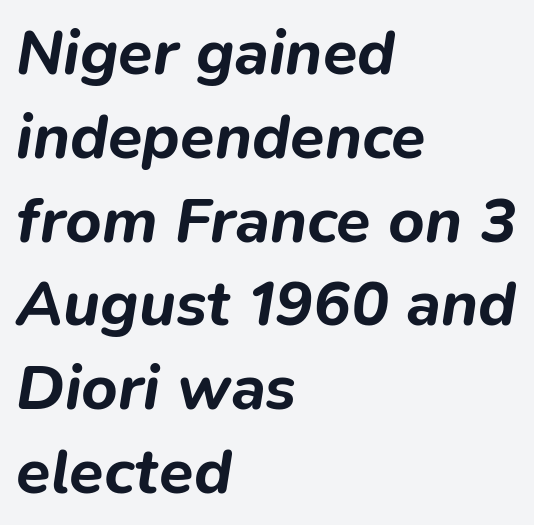
Q: Is the text bold? A: Yes.
Q: Is the text italic (slanted)? A: Yes, it leans right by about 9 degrees.
Q: Is the text underlined? A: No.
Q: How is the paragraph aligned? A: Left-aligned.
Q: Is the spacing between letters normal or unusually wide? A: Normal.
Q: Is the spacing between lines tight, normal or loose? A: Normal.
Q: Width (condensed, normal, or wide)? A: Normal.
Q: Stroke contrast? A: Low.
Q: x-height? A: Medium.
Q: Monospaced? A: No.
